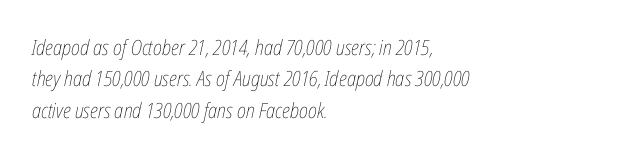
Casual observation: everything's shoved over to the left. Caption: face not bold, strokes unweighted. Underline: absent. The letters are slanted; this is an italic face.
